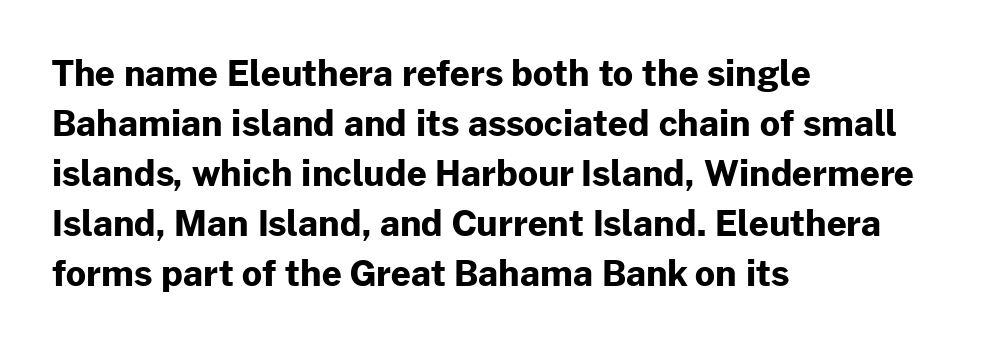
The image shows 35 px bold sans-serif type, upright; set left-aligned, normal line spacing (1.43x), normal letter spacing, not underlined; low stroke contrast and a medium x-height.
